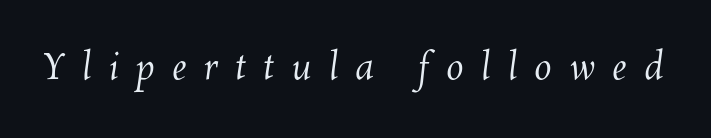
{"bold": "no", "weight": "regular", "width": "normal", "stroke_contrast": "medium", "x_height": "medium", "monospaced": "no", "underline": "no", "letter_spacing": "wide", "letter_spacing_em": 0.5, "glyph_px": 35}
